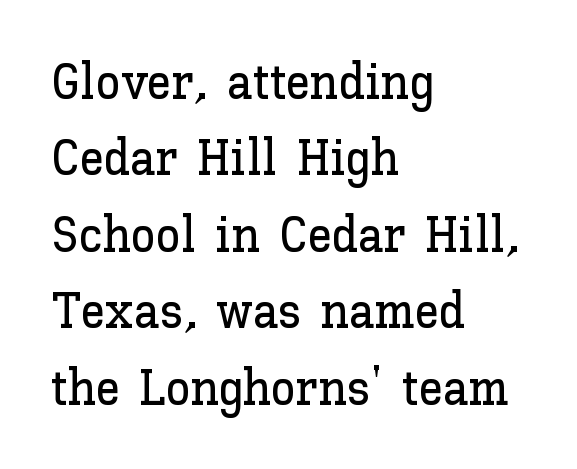
Underline: absent. The typesetter chose a ragged-right arrangement here. The lettering stays uniformly vertical, giving the passage a roman look. The face used here is proportionally spaced, like ordinary book or web type. The line texture is even and compact thanks to regular tracking. Leading matches the norm, producing a regular column.
